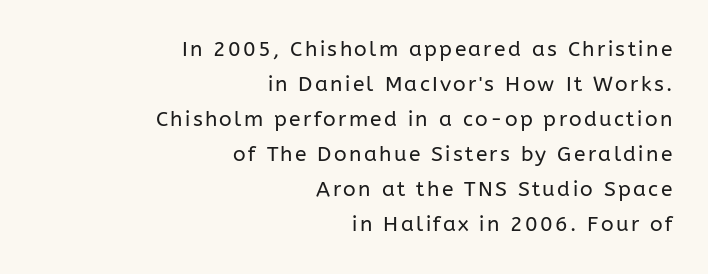
{"italic": "no", "bold": "no", "underline": "no", "align": "right", "line_spacing": "normal", "line_spacing_ratio": 1.67, "glyph_px": 21}
